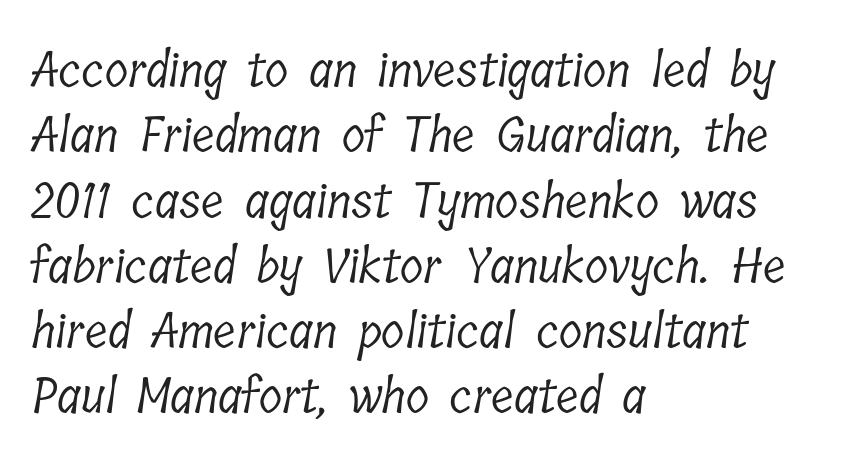
{"serif": "yes", "bold": "no", "weight": "light", "width": "condensed", "stroke_contrast": "low", "x_height": "medium", "monospaced": "no", "underline": "no", "align": "left", "line_spacing": "normal", "line_spacing_ratio": 1.36, "letter_spacing": "normal", "letter_spacing_em": 0.0, "glyph_px": 48}
